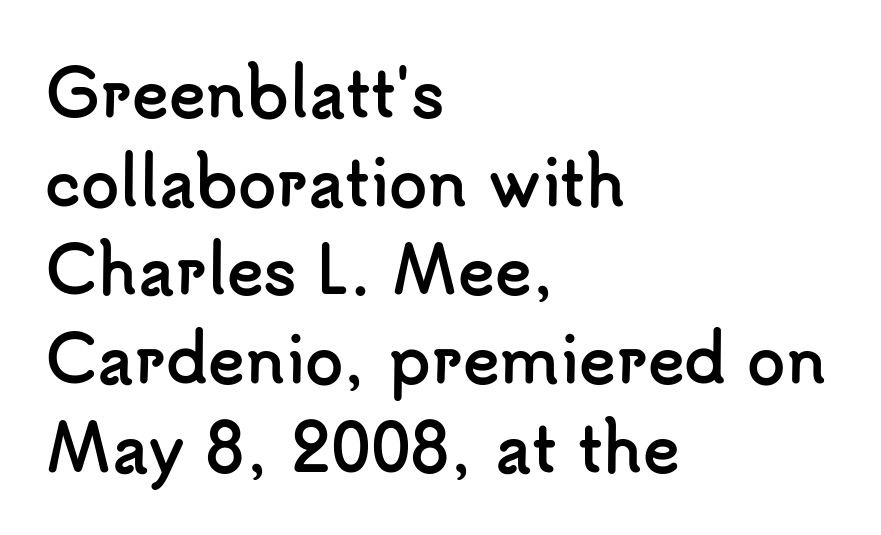
Q: Is the text bold? A: Yes.
Q: Is the text italic (slanted)? A: No, it is upright.
Q: Is the typeface a serif or a sans-serif typeface? A: Sans-serif.
Q: Is the text underlined? A: No.
Q: How is the paragraph aligned? A: Left-aligned.
Q: Is the spacing between letters normal or unusually wide? A: Normal.
Q: Is the spacing between lines tight, normal or loose? A: Normal.
Q: Width (condensed, normal, or wide)? A: Normal.
Q: Stroke contrast? A: Low.
Q: x-height? A: Small.
Q: Monospaced? A: No.
